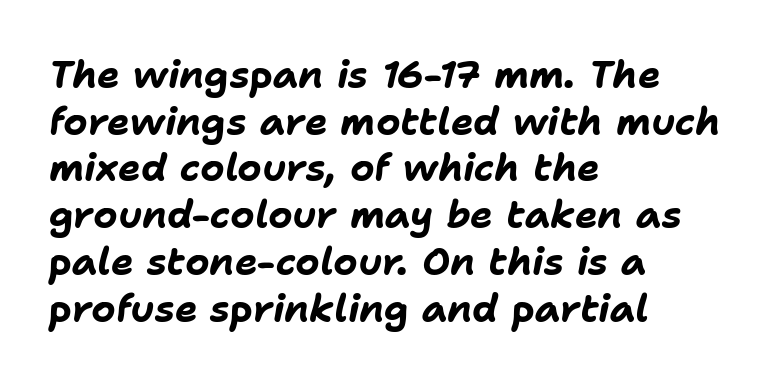
As a designer I'd log this as weight 700, bold. Do the characters align in a grid? No, the font is proportional. Look at the tracking — it's just the regular setting, nothing added. This is oblique type, the kind used for emphasis or titles.
